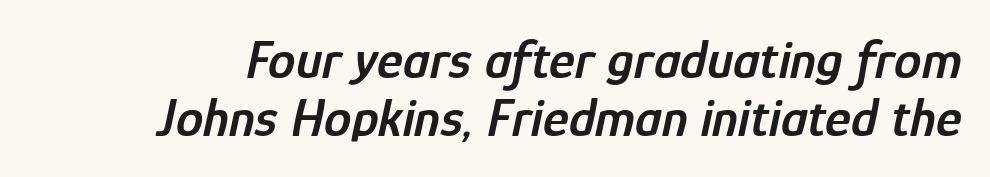
The image shows 55 px semibold, condensed type, italic (leaning right); set tight line spacing (1.05x), normal letter spacing, not underlined; low stroke contrast and a medium x-height.
